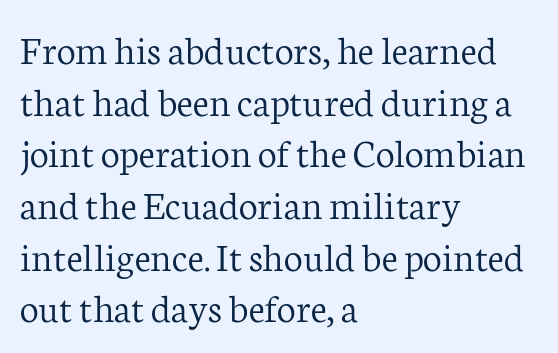
Q: Is the text bold? A: No.
Q: Is the text italic (slanted)? A: No, it is upright.
Q: Is the typeface a serif or a sans-serif typeface? A: Serif.
Q: Is the text underlined? A: No.
Q: How is the paragraph aligned? A: Left-aligned.
Q: Is the spacing between letters normal or unusually wide? A: Normal.
Q: Width (condensed, normal, or wide)? A: Normal.
Q: Stroke contrast? A: Low.
Q: x-height? A: Medium.
Q: Monospaced? A: No.
